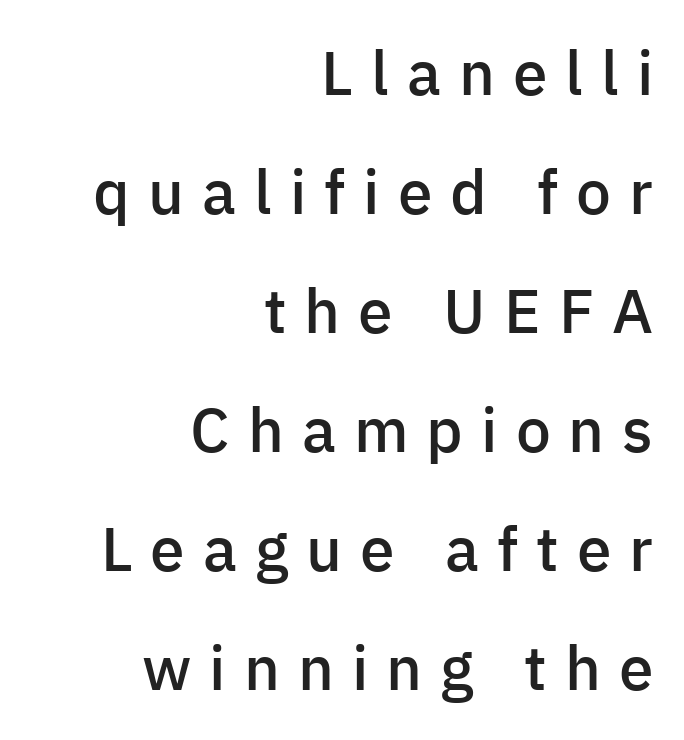
The image shows 62 px semibold sans-serif type, upright; set right-aligned, loose line spacing (1.92x), unusually wide letter spacing (+0.29 em), not underlined; low stroke contrast and a medium x-height.
